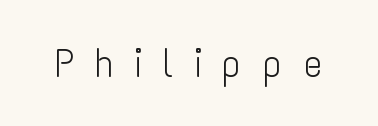
Q: Is the text bold? A: No.
Q: Is the text italic (slanted)? A: No, it is upright.
Q: Is the typeface a serif or a sans-serif typeface? A: Sans-serif.
Q: Is the text underlined? A: No.
Q: Is the spacing between letters normal or unusually wide? A: Unusually wide.
Q: Width (condensed, normal, or wide)? A: Condensed.
Q: Stroke contrast? A: Low.
Q: x-height? A: Medium.
Q: Monospaced? A: No.
